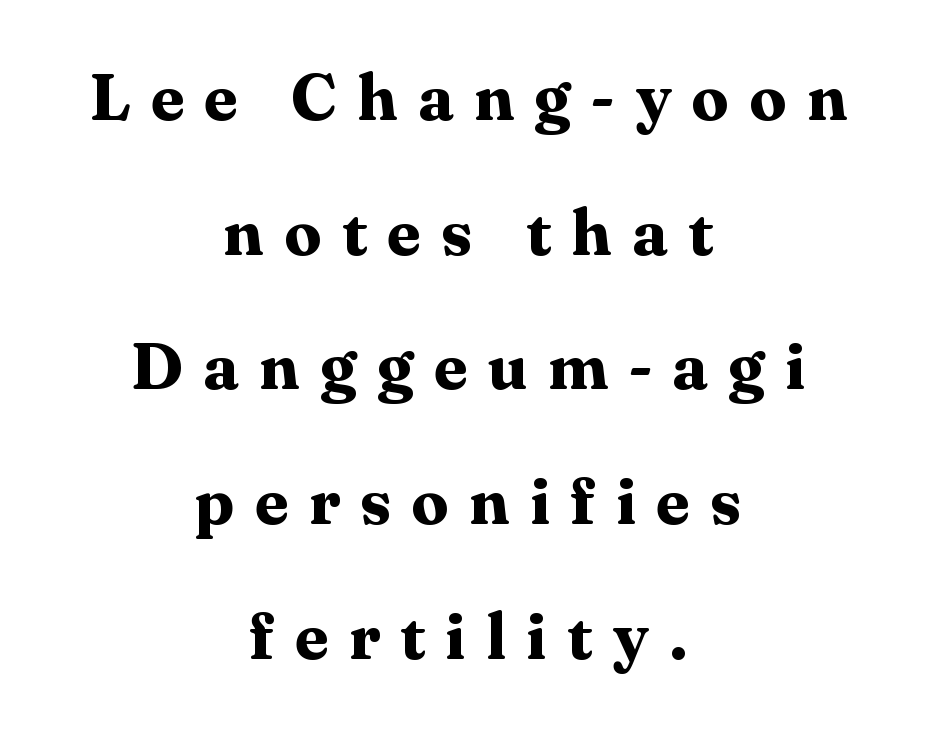
Q: Is the text bold? A: Yes.
Q: Is the text italic (slanted)? A: No, it is upright.
Q: Is the typeface a serif or a sans-serif typeface? A: Serif.
Q: Is the text underlined? A: No.
Q: How is the paragraph aligned? A: Centered.
Q: Is the spacing between letters normal or unusually wide? A: Unusually wide.
Q: Is the spacing between lines tight, normal or loose? A: Loose.
Q: Width (condensed, normal, or wide)? A: Normal.
Q: Stroke contrast? A: Medium.
Q: x-height? A: Medium.
Q: Monospaced? A: No.
